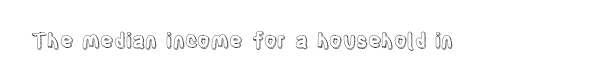
{"italic": "no", "underline": "no", "letter_spacing": "normal", "letter_spacing_em": 0.0, "glyph_px": 20}
